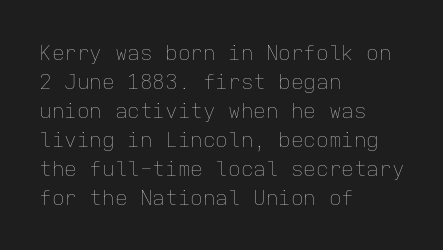
{"italic": "no", "bold": "no", "underline": "no", "align": "left", "line_spacing": "normal", "line_spacing_ratio": 1.38, "letter_spacing": "normal", "letter_spacing_em": 0.0, "glyph_px": 21}
